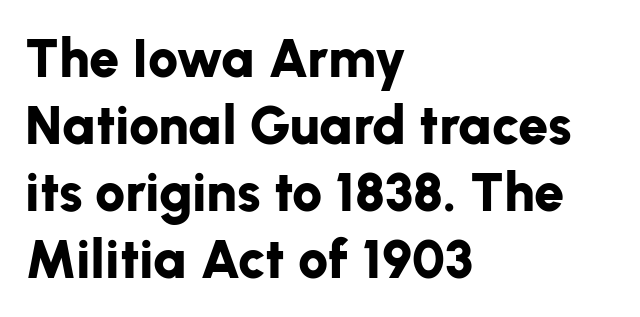
Is there any slant? The stems are plumb. A clean baseline with only descenders dipping below it. No feet cap the strokes, marking this as sans-serif type. A typesetter would call this proportional, since set widths differ per character. Words appear dense and cohesive because spacing is normal.
